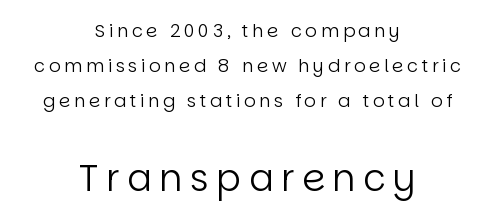
A student would call this center alignment; a typographer would say set centered. The passage shown is typed in a proportional face where columns would drift. Classification — sans serif. The rendering enlarges the type as you move from the upper chunk to the lower. The characters are drawn with everyday or finer stroke widths. Bare-footed words on every line.
